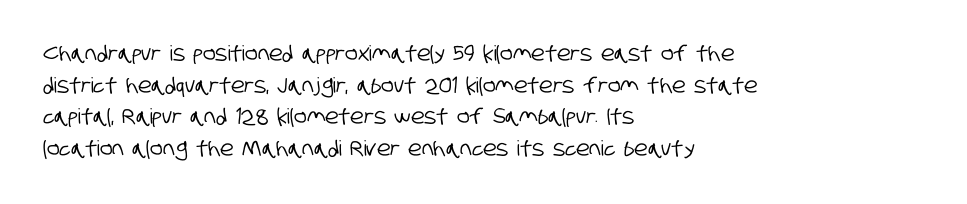
Q: Is the text underlined? A: No.
Q: How is the paragraph aligned? A: Left-aligned.
Q: Is the spacing between letters normal or unusually wide? A: Normal.
Q: Is the spacing between lines tight, normal or loose? A: Normal.
